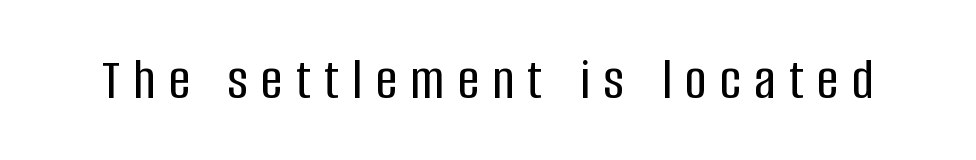
Short note: letters widely spaced. The lettering stays uniformly vertical, giving the passage a roman look. These lines are rendered in a variable-pitch font. Underlining? Definitely not there. Serifs: no, the terminals of the letterforms are clean.
